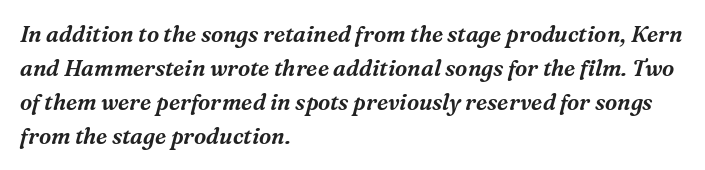
{"italic": "yes", "lean": "right", "slant_degrees": 16, "underline": "no", "align": "left", "line_spacing": "normal", "line_spacing_ratio": 1.54, "letter_spacing": "normal", "letter_spacing_em": 0.0, "glyph_px": 22}
